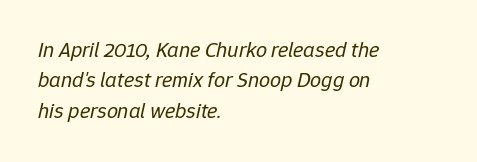
Q: Is the text bold? A: No.
Q: Is the text italic (slanted)? A: Yes, it leans right by about 12 degrees.
Q: Is the text underlined? A: No.
Q: How is the paragraph aligned? A: Left-aligned.
Q: Is the spacing between letters normal or unusually wide? A: Normal.
Q: Is the spacing between lines tight, normal or loose? A: Normal.
